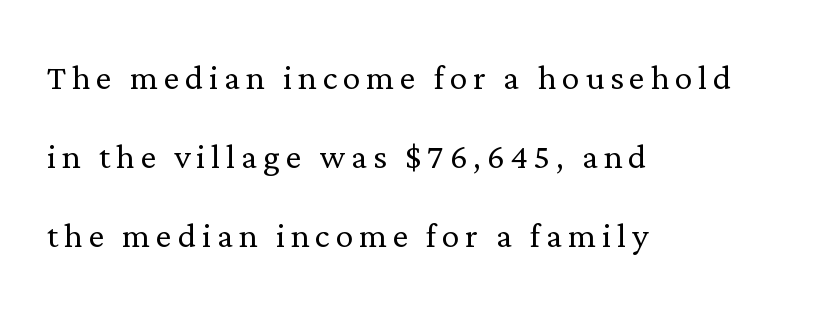
The image shows 44 px light serif type, upright; set left-aligned, line spacing 1.79x, not underlined; low stroke contrast and a medium x-height.
